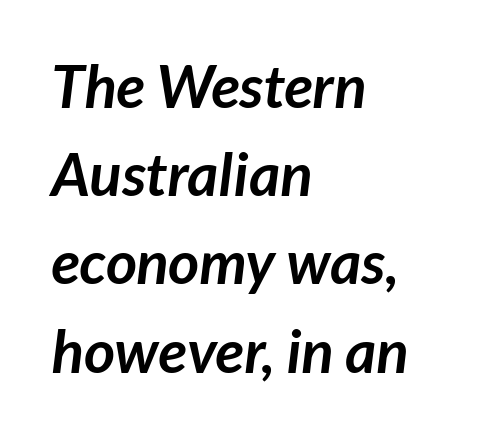
The strokes are fattened all the way to bold. Horizontally, the lines are justified to the leading edge only. Interline gaps are of average width in this sample. The characters display no serif detailing; their extremities are plain.
